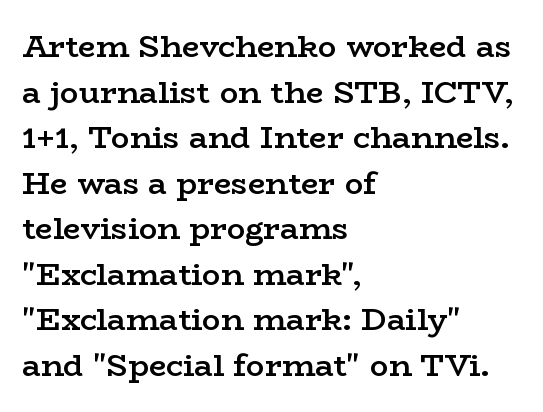
The image shows 31 px semibold, wide serif type, upright; set left-aligned, normal line spacing (1.47x), normal letter spacing, not underlined; low stroke contrast and a medium x-height.
